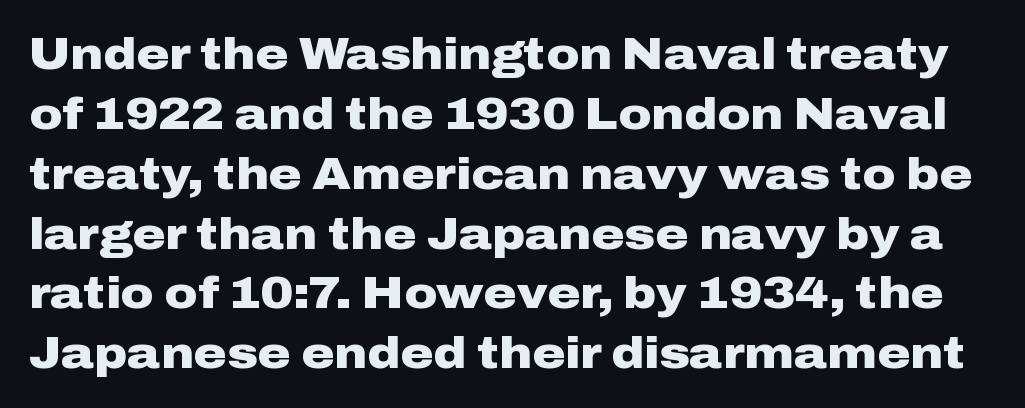
The image shows 45 px heavy, wide sans-serif type, upright; set normal line spacing (1.33x), normal letter spacing, not underlined; low stroke contrast and a medium x-height.
